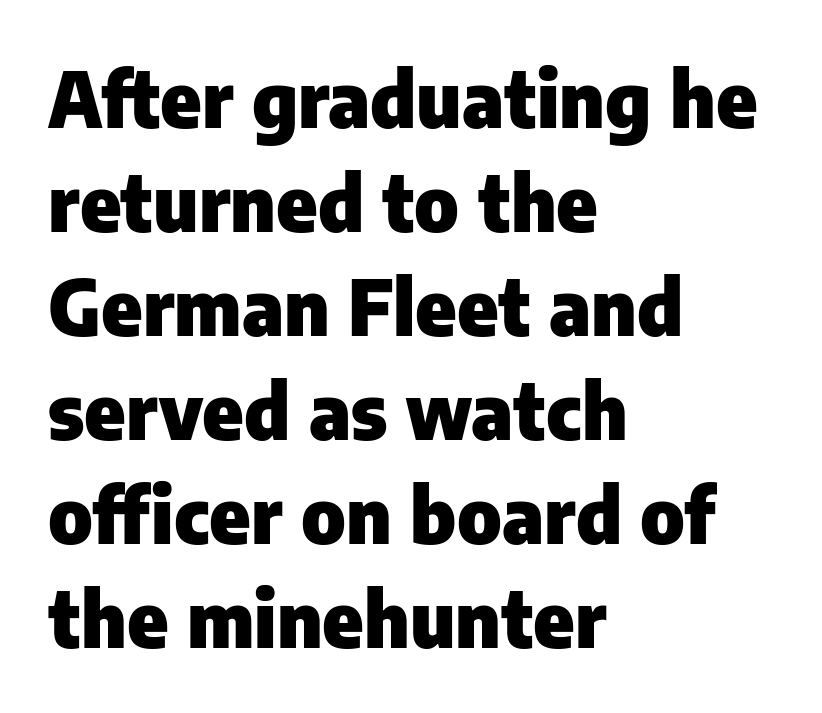
The image shows 77 px heavy sans-serif type, upright; set left-aligned, normal line spacing (1.35x), normal letter spacing, not underlined; low stroke contrast and a medium x-height.
